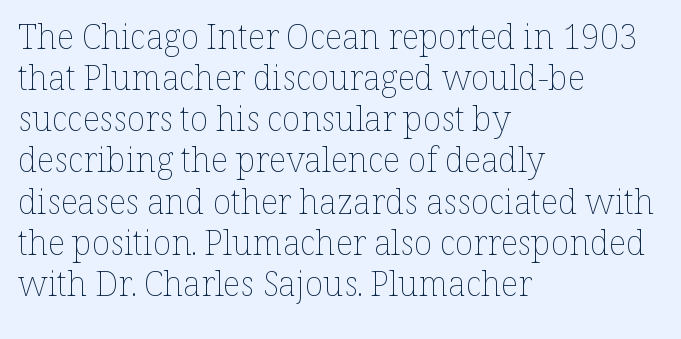
A quiet, ordinary-to-light weight characterises the typeface. The face used here is rendered with its standard letterfit. This sample is left-justified, so line endings fall wherever the words run out. No italicization has been applied; the sample stays upright.
